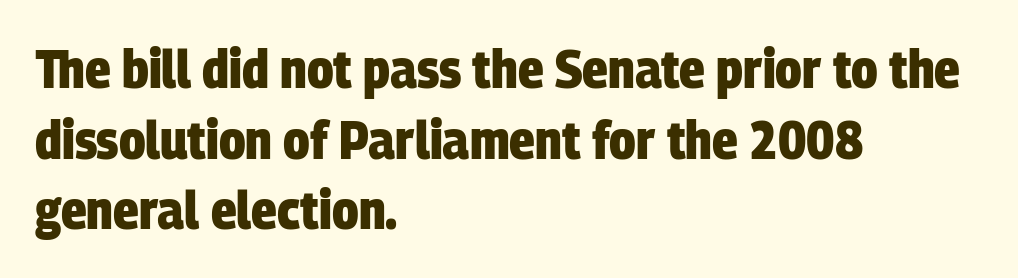
Q: Is the text bold? A: Yes.
Q: Is the typeface a serif or a sans-serif typeface? A: Sans-serif.
Q: Is the text underlined? A: No.
Q: How is the paragraph aligned? A: Left-aligned.
Q: Is the spacing between letters normal or unusually wide? A: Normal.
Q: Is the spacing between lines tight, normal or loose? A: Normal.
Q: Width (condensed, normal, or wide)? A: Condensed.
Q: Stroke contrast? A: Low.
Q: x-height? A: Large.
Q: Monospaced? A: No.
